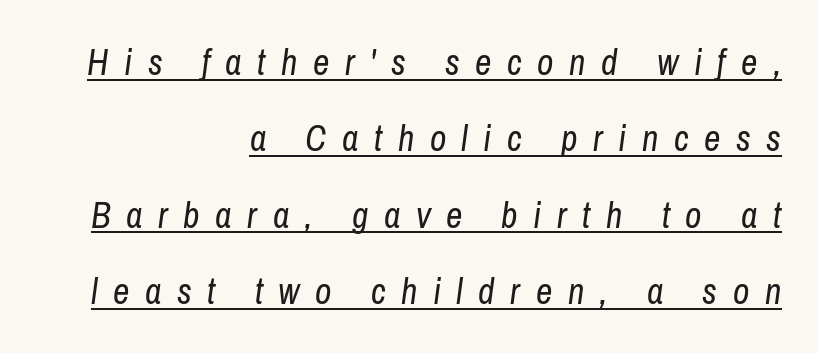
Q: Is the text bold? A: No.
Q: Is the text italic (slanted)? A: Yes, it leans right by about 8 degrees.
Q: Is the text underlined? A: Yes.
Q: How is the paragraph aligned? A: Right-aligned.
Q: Is the spacing between letters normal or unusually wide? A: Unusually wide.
Q: Is the spacing between lines tight, normal or loose? A: Loose.
Q: Width (condensed, normal, or wide)? A: Condensed.
Q: Stroke contrast? A: Low.
Q: x-height? A: Medium.
Q: Monospaced? A: No.
